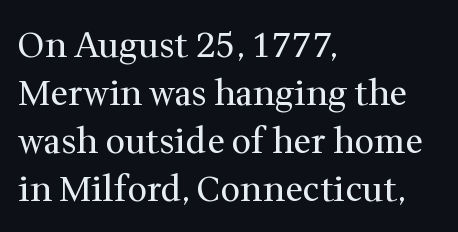
Q: Is the text bold? A: No.
Q: Is the text italic (slanted)? A: No, it is upright.
Q: Is the typeface a serif or a sans-serif typeface? A: Serif.
Q: Is the text underlined? A: No.
Q: How is the paragraph aligned? A: Left-aligned.
Q: Is the spacing between letters normal or unusually wide? A: Normal.
Q: Is the spacing between lines tight, normal or loose? A: Normal.
Q: Width (condensed, normal, or wide)? A: Normal.
Q: Stroke contrast? A: Medium.
Q: x-height? A: Medium.
Q: Monospaced? A: No.
